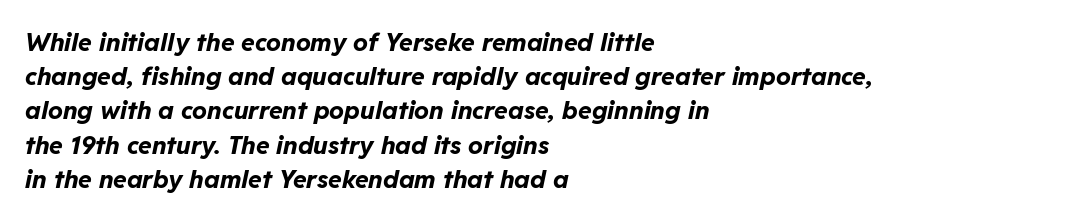
Q: Is the text bold? A: Yes.
Q: Is the text italic (slanted)? A: Yes, it leans right by about 11 degrees.
Q: Is the text underlined? A: No.
Q: How is the paragraph aligned? A: Left-aligned.
Q: Is the spacing between letters normal or unusually wide? A: Normal.
Q: Is the spacing between lines tight, normal or loose? A: Normal.
